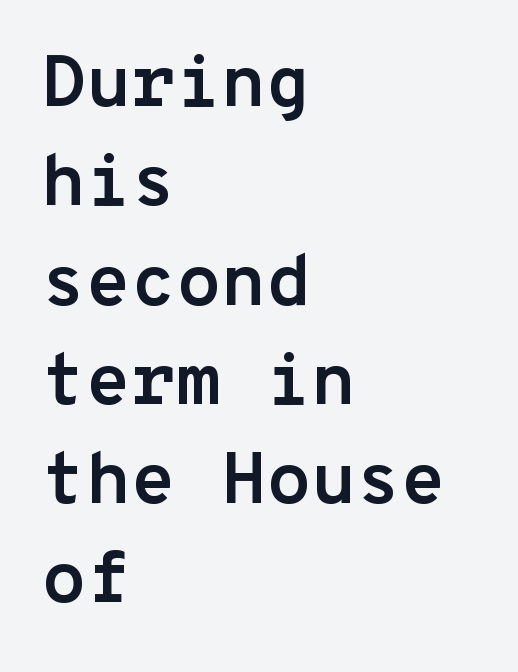
The image shows 73 px semibold sans-serif type, upright, monospaced; set left-aligned, normal line spacing (1.36x), normal letter spacing, not underlined; low stroke contrast and a medium x-height.
